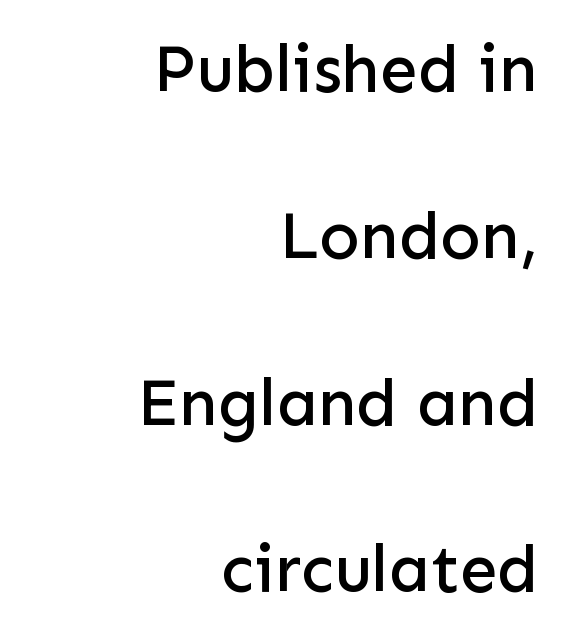
Q: Is the text italic (slanted)? A: No, it is upright.
Q: Is the typeface a serif or a sans-serif typeface? A: Sans-serif.
Q: Is the text underlined? A: No.
Q: How is the paragraph aligned? A: Right-aligned.
Q: Is the spacing between letters normal or unusually wide? A: Normal.
Q: Is the spacing between lines tight, normal or loose? A: Loose.
Q: Width (condensed, normal, or wide)? A: Normal.
Q: Stroke contrast? A: Low.
Q: x-height? A: Medium.
Q: Monospaced? A: No.
